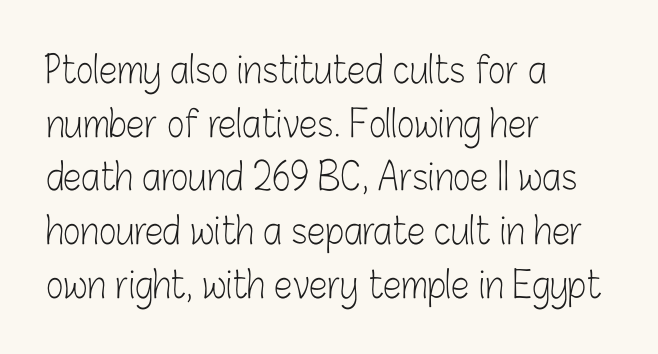
{"serif": "no", "italic": "no", "bold": "no", "weight": "light", "width": "condensed", "stroke_contrast": "low", "x_height": "medium", "monospaced": "no", "underline": "no", "align": "left", "line_spacing": "normal", "line_spacing_ratio": 1.45, "letter_spacing": "normal", "letter_spacing_em": 0.0, "glyph_px": 37}
